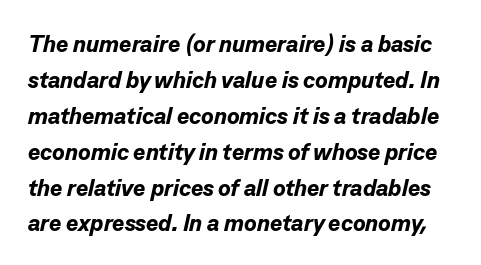
Q: Is the text bold? A: Yes.
Q: Is the text italic (slanted)? A: Yes, it leans right by about 13 degrees.
Q: Is the text underlined? A: No.
Q: Is the spacing between letters normal or unusually wide? A: Normal.
Q: Is the spacing between lines tight, normal or loose? A: Normal.
